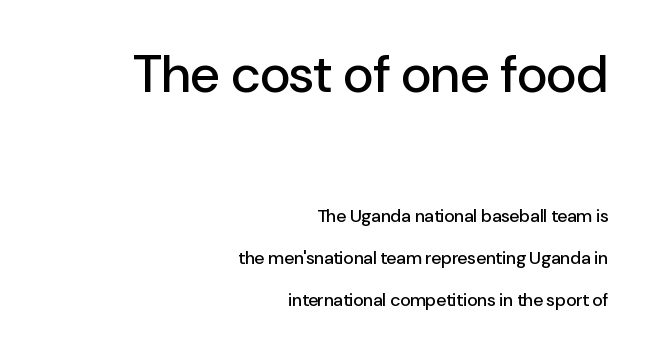
The image shows 53 px sans-serif type, upright; set right-aligned, loose line spacing (2.32x), normal letter spacing, not underlined; the first (top) block is 2.94x larger; low stroke contrast and a medium x-height.
